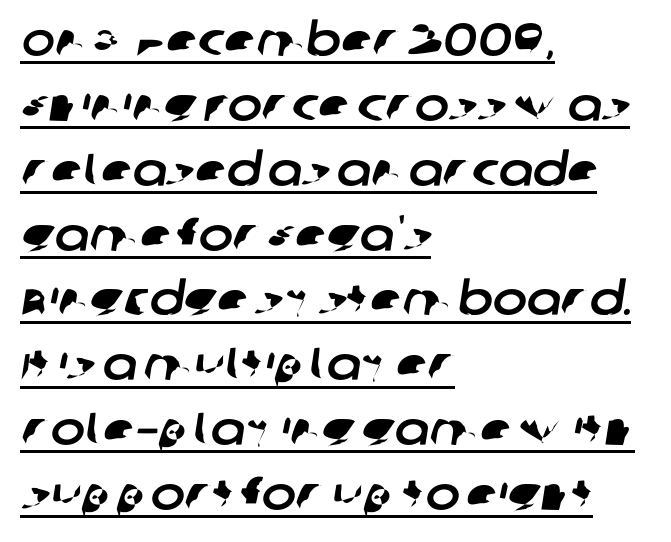
The image shows 46 px sans-serif type; set left-aligned, normal line spacing (1.41x), normal letter spacing, underlined; low stroke contrast and a large x-height.
